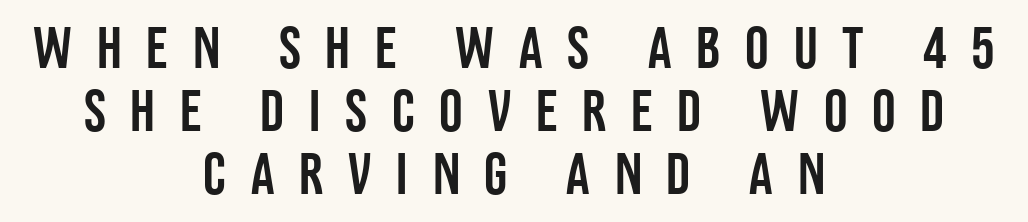
Q: Is the text italic (slanted)? A: No, it is upright.
Q: Is the typeface a serif or a sans-serif typeface? A: Sans-serif.
Q: Is the text underlined? A: No.
Q: How is the paragraph aligned? A: Centered.
Q: Is the spacing between letters normal or unusually wide? A: Unusually wide.
Q: Is the spacing between lines tight, normal or loose? A: Tight.
Q: Width (condensed, normal, or wide)? A: Condensed.
Q: Stroke contrast? A: Low.
Q: x-height? A: Large.
Q: Monospaced? A: No.
